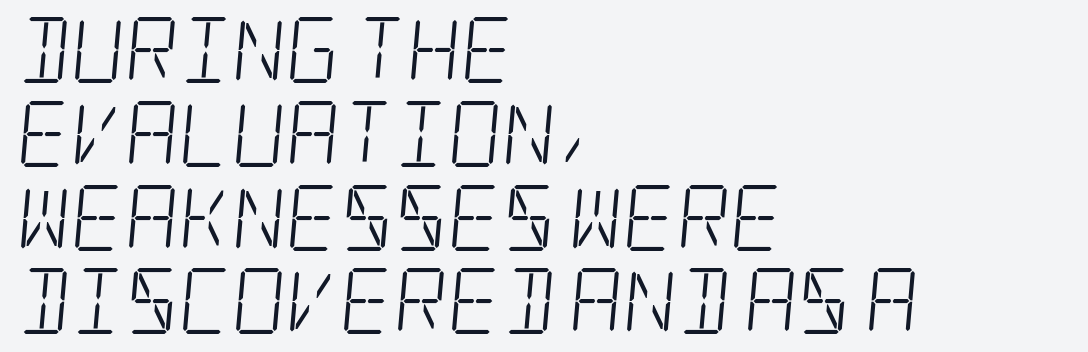
{"serif": "yes", "bold": "no", "weight": "light", "width": "condensed", "stroke_contrast": "low", "x_height": "large", "underline": "no", "align": "left", "line_spacing": "normal", "line_spacing_ratio": 1.27, "letter_spacing": "normal", "letter_spacing_em": 0.0, "glyph_px": 66}
